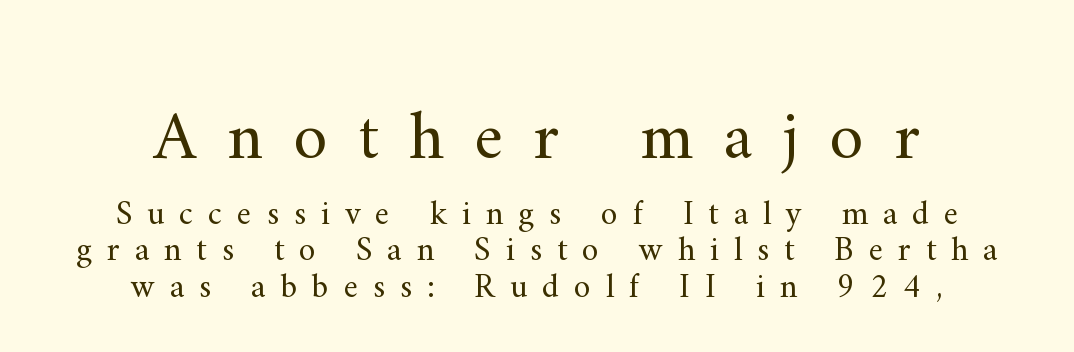
Q: Is the text bold? A: No.
Q: Is the text italic (slanted)? A: No, it is upright.
Q: Is the typeface a serif or a sans-serif typeface? A: Serif.
Q: Is the text underlined? A: No.
Q: How is the paragraph aligned? A: Centered.
Q: Is the spacing between letters normal or unusually wide? A: Unusually wide.
Q: Is the spacing between lines tight, normal or loose? A: Tight.
Q: Which block of text is set in a larger size, the first (top) or the second (bottom)? A: The first (top) one.
Q: Width (condensed, normal, or wide)? A: Normal.
Q: Stroke contrast? A: Medium.
Q: x-height? A: Small.
Q: Monospaced? A: No.
